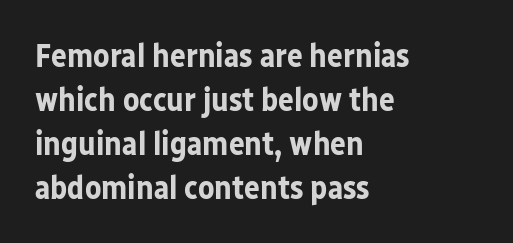
The image shows 33 px bold sans-serif type, upright; set left-aligned, normal line spacing (1.33x), normal letter spacing, not underlined; low stroke contrast and a medium x-height.
